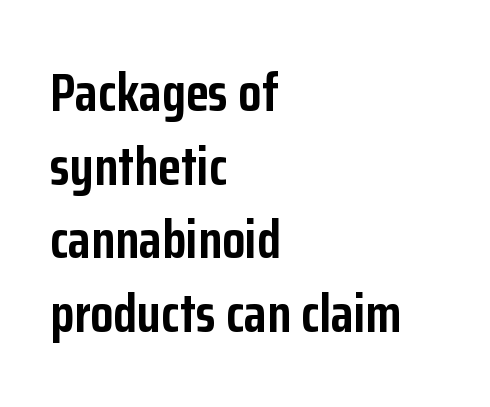
The image shows 53 px semibold, condensed sans-serif type, upright; set left-aligned, normal line spacing (1.39x), normal letter spacing, not underlined; low stroke contrast and a medium x-height.
